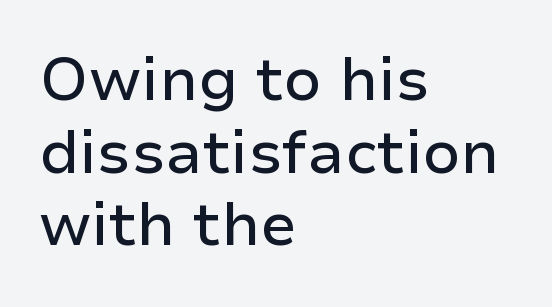
The image shows 60 px sans-serif type, upright; set left-aligned, line spacing 1.21x, normal letter spacing, not underlined; low stroke contrast and a medium x-height.
